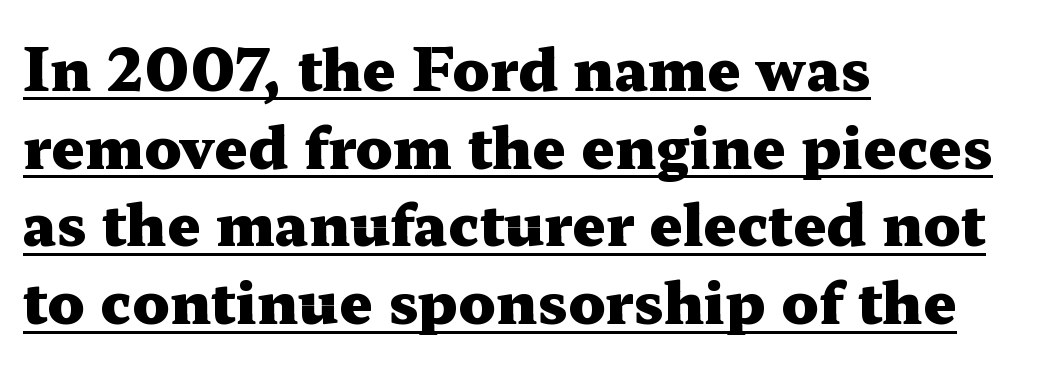
Each line of the rendering has a horizontal stroke beneath the glyphs. Words appear dense and cohesive because spacing is normal. These lines carry a lot of weight — the face is fully bold. The typeface chosen for these lines features serifs.
